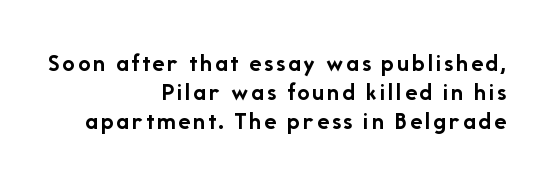
The image shows 25 px bold type, upright; set right-aligned, line spacing 1.17x, not underlined.
